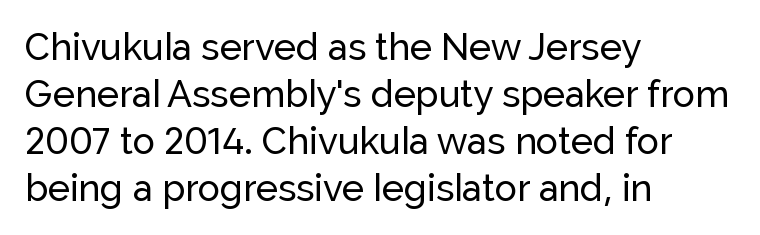
Q: Is the text italic (slanted)? A: No, it is upright.
Q: Is the typeface a serif or a sans-serif typeface? A: Sans-serif.
Q: Is the text underlined? A: No.
Q: How is the paragraph aligned? A: Left-aligned.
Q: Is the spacing between letters normal or unusually wide? A: Normal.
Q: Is the spacing between lines tight, normal or loose? A: Normal.
Q: Width (condensed, normal, or wide)? A: Normal.
Q: Stroke contrast? A: Low.
Q: x-height? A: Medium.
Q: Monospaced? A: No.
